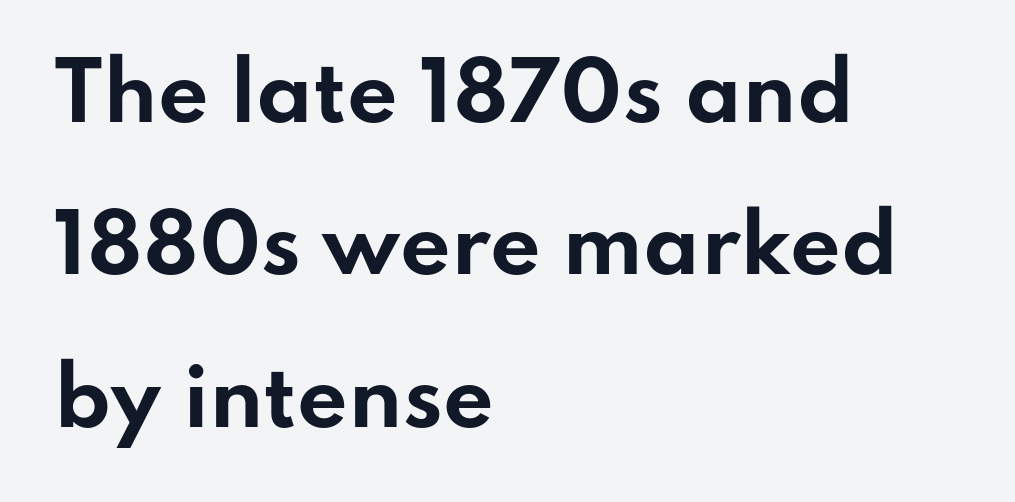
{"serif": "no", "italic": "no", "bold": "yes", "weight": "bold", "width": "wide", "stroke_contrast": "low", "x_height": "small", "monospaced": "no", "underline": "no", "align": "left", "line_spacing": "loose", "line_spacing_ratio": 1.93, "letter_spacing": "normal", "letter_spacing_em": 0.0, "glyph_px": 79}
